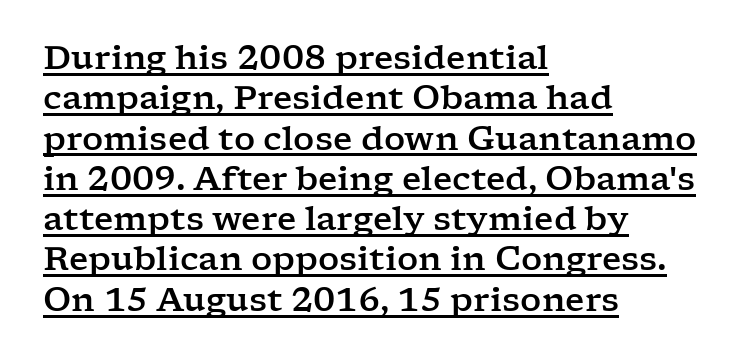
Q: Is the text italic (slanted)? A: No, it is upright.
Q: Is the typeface a serif or a sans-serif typeface? A: Serif.
Q: Is the text underlined? A: Yes.
Q: How is the paragraph aligned? A: Left-aligned.
Q: Is the spacing between letters normal or unusually wide? A: Normal.
Q: Width (condensed, normal, or wide)? A: Wide.
Q: Stroke contrast? A: Low.
Q: x-height? A: Medium.
Q: Monospaced? A: No.
